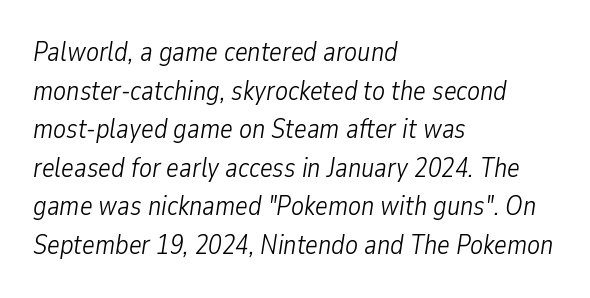
{"italic": "yes", "lean": "right", "slant_degrees": 9, "bold": "no", "underline": "no", "align": "left", "line_spacing": "normal", "line_spacing_ratio": 1.43, "letter_spacing": "normal", "letter_spacing_em": 0.0, "glyph_px": 27}
